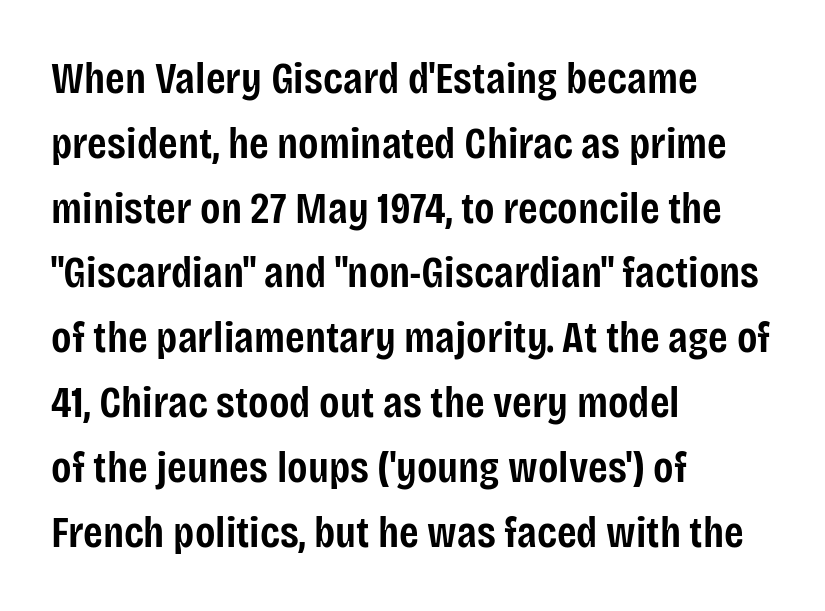
The image shows 45 px semibold, condensed sans-serif type, upright; set left-aligned, normal line spacing (1.44x), normal letter spacing, not underlined; low stroke contrast and a large x-height.
